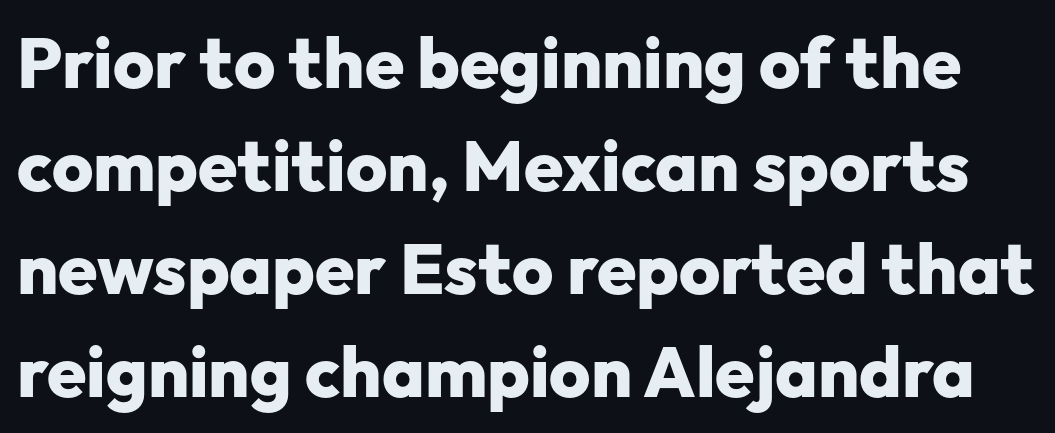
Regarding serifs, this sample does without them. Characters remain perfectly vertical along every line. I'd describe the lettering as bold — thick and assertive. Is this a fixed-width face? No — the glyphs have proportional, varying widths. How are the letters spaced? Ordinarily, with no added tracking. If you measured baseline to baseline, you'd find a middling distance.
